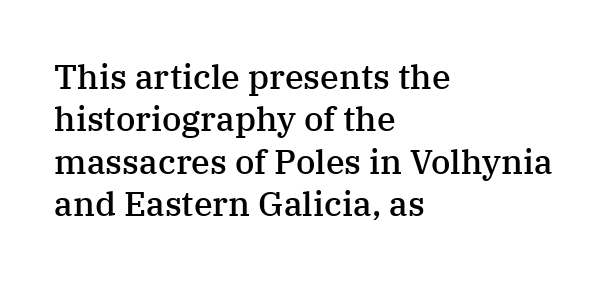
Q: Is the text bold? A: Semi-bold.
Q: Is the text italic (slanted)? A: No, it is upright.
Q: Is the typeface a serif or a sans-serif typeface? A: Serif.
Q: Is the text underlined? A: No.
Q: How is the paragraph aligned? A: Left-aligned.
Q: Is the spacing between letters normal or unusually wide? A: Normal.
Q: Is the spacing between lines tight, normal or loose? A: Normal.
Q: Width (condensed, normal, or wide)? A: Normal.
Q: Stroke contrast? A: Medium.
Q: x-height? A: Medium.
Q: Monospaced? A: No.
